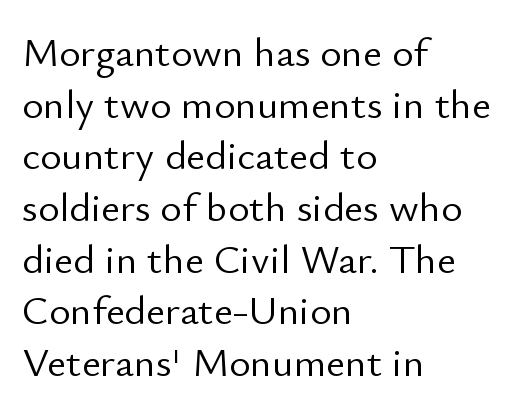
The image shows 41 px light sans-serif type, upright; set left-aligned, normal line spacing (1.26x), normal letter spacing, not underlined; low stroke contrast and a small x-height.
